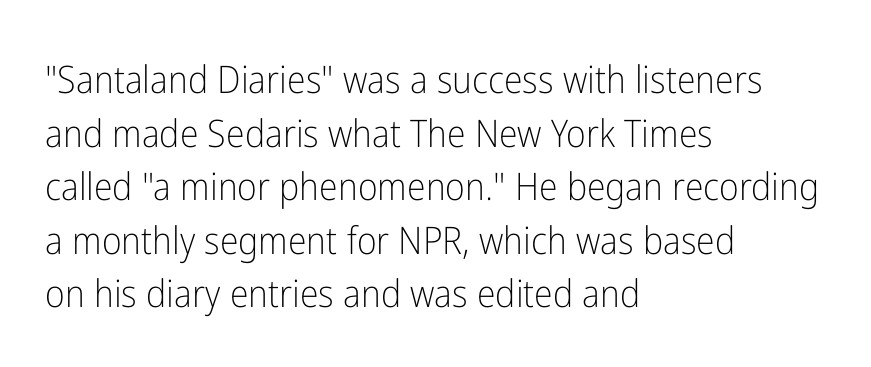
Q: Is the text bold? A: No.
Q: Is the text italic (slanted)? A: No, it is upright.
Q: Is the typeface a serif or a sans-serif typeface? A: Sans-serif.
Q: Is the text underlined? A: No.
Q: How is the paragraph aligned? A: Left-aligned.
Q: Is the spacing between letters normal or unusually wide? A: Normal.
Q: Is the spacing between lines tight, normal or loose? A: Normal.
Q: Width (condensed, normal, or wide)? A: Condensed.
Q: Stroke contrast? A: Low.
Q: x-height? A: Medium.
Q: Monospaced? A: No.
